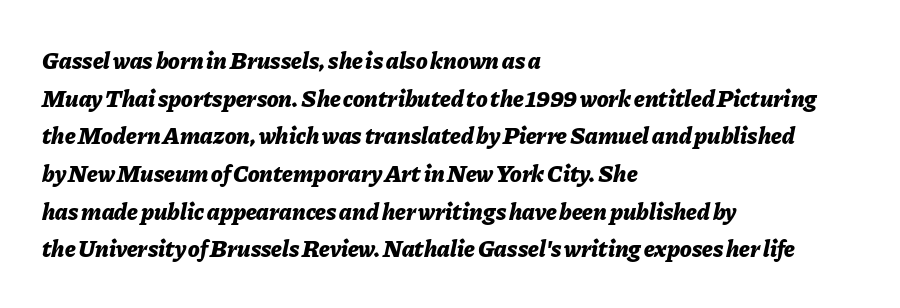
Q: Is the text bold? A: Yes.
Q: Is the text italic (slanted)? A: Yes, it leans right by about 11 degrees.
Q: Is the text underlined? A: No.
Q: How is the paragraph aligned? A: Left-aligned.
Q: Is the spacing between letters normal or unusually wide? A: Normal.
Q: Is the spacing between lines tight, normal or loose? A: Normal.
